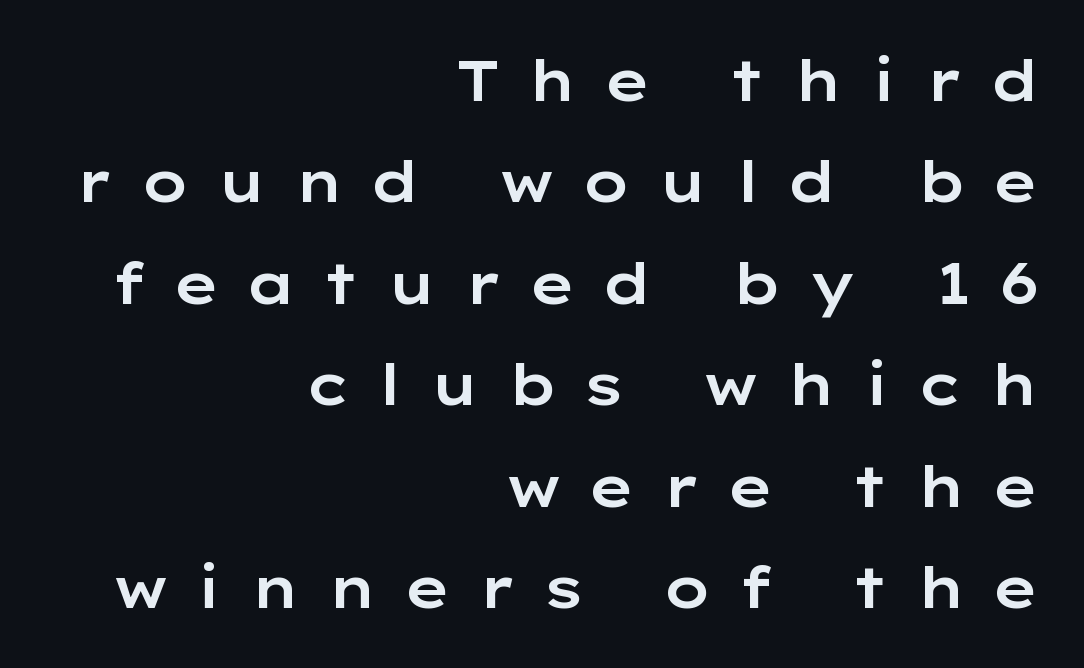
{"serif": "no", "italic": "no", "width": "wide", "stroke_contrast": "low", "x_height": "medium", "monospaced": "no", "underline": "no", "align": "right", "line_spacing_ratio": 1.78, "letter_spacing": "wide", "letter_spacing_em": 0.45, "glyph_px": 57}
